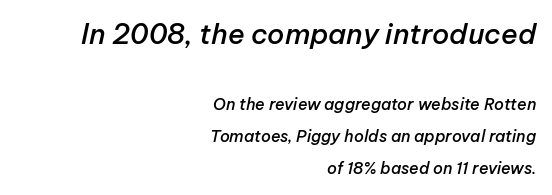
{"italic": "yes", "lean": "right", "slant_degrees": 12, "bold": "semi", "weight": "semibold", "width": "normal", "stroke_contrast": "low", "x_height": "medium", "monospaced": "no", "underline": "no", "align": "right", "line_spacing": "loose", "line_spacing_ratio": 1.99, "letter_spacing": "normal", "letter_spacing_em": 0.0, "larger_block": "first", "size_ratio": 1.75, "glyph_px": 28}
